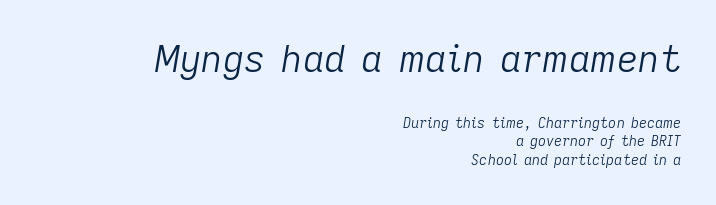
Q: Is the text bold? A: No.
Q: Is the text italic (slanted)? A: Yes, it leans right by about 9 degrees.
Q: Is the text underlined? A: No.
Q: How is the paragraph aligned? A: Right-aligned.
Q: Is the spacing between letters normal or unusually wide? A: Normal.
Q: Is the spacing between lines tight, normal or loose? A: Normal.
Q: Which block of text is set in a larger size, the first (top) or the second (bottom)? A: The first (top) one.
Q: Width (condensed, normal, or wide)? A: Normal.
Q: Stroke contrast? A: Low.
Q: x-height? A: Medium.
Q: Monospaced? A: No.
